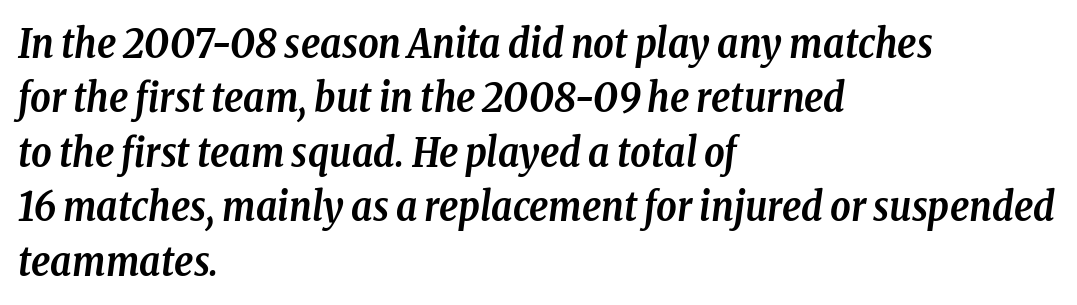
{"serif": "yes", "italic": "yes", "lean": "right", "slant_degrees": 8, "bold": "yes", "weight": "semibold", "width": "condensed", "stroke_contrast": "low", "x_height": "medium", "monospaced": "no", "underline": "no", "align": "left", "line_spacing": "normal", "line_spacing_ratio": 1.36, "letter_spacing": "normal", "letter_spacing_em": 0.0, "glyph_px": 40}
